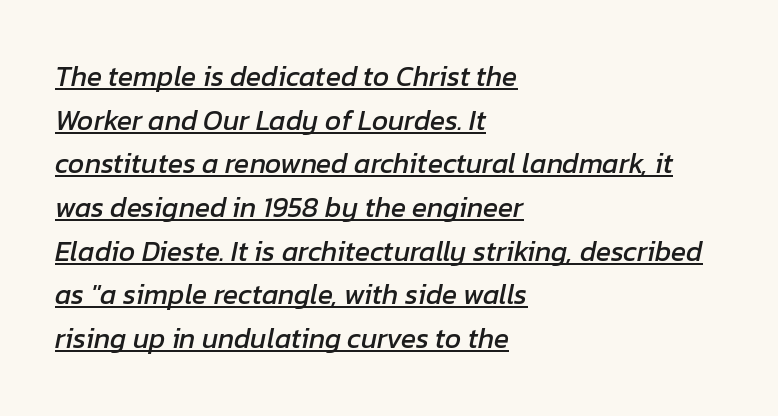
Q: Is the text italic (slanted)? A: Yes, it leans right by about 12 degrees.
Q: Is the text underlined? A: Yes.
Q: How is the paragraph aligned? A: Left-aligned.
Q: Is the spacing between letters normal or unusually wide? A: Normal.
Q: Is the spacing between lines tight, normal or loose? A: Normal.
Q: Width (condensed, normal, or wide)? A: Normal.
Q: Stroke contrast? A: Low.
Q: x-height? A: Medium.
Q: Monospaced? A: No.
